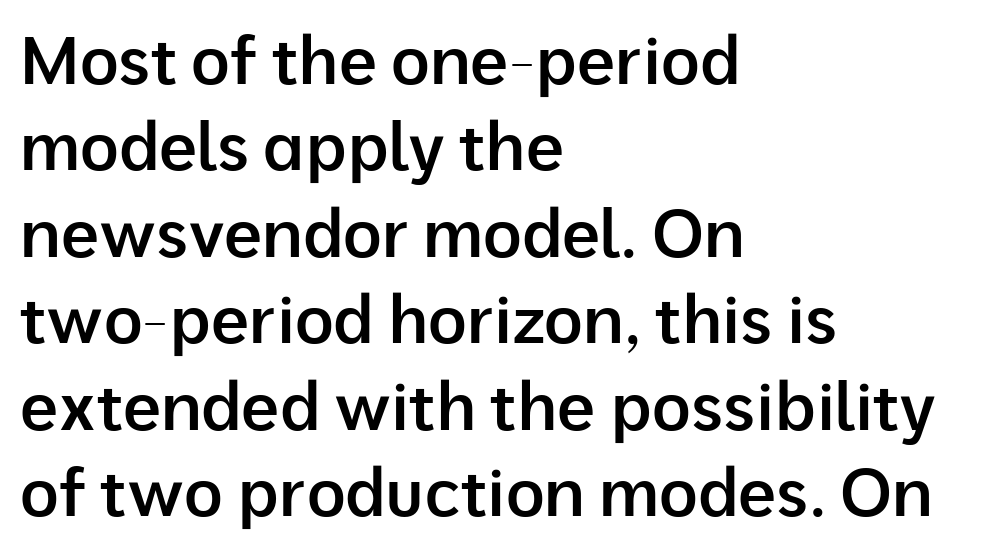
{"serif": "no", "italic": "no", "bold": "semi", "weight": "semibold", "width": "normal", "stroke_contrast": "low", "x_height": "medium", "monospaced": "no", "underline": "no", "align": "left", "line_spacing": "normal", "line_spacing_ratio": 1.29, "letter_spacing": "normal", "letter_spacing_em": 0.0, "glyph_px": 67}
